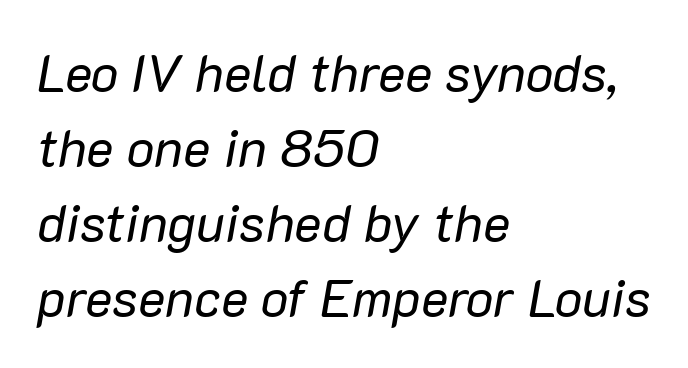
Q: Is the text bold? A: No.
Q: Is the text italic (slanted)? A: Yes, it leans right by about 10 degrees.
Q: Is the text underlined? A: No.
Q: How is the paragraph aligned? A: Left-aligned.
Q: Is the spacing between letters normal or unusually wide? A: Normal.
Q: Is the spacing between lines tight, normal or loose? A: Normal.
Q: Width (condensed, normal, or wide)? A: Normal.
Q: Stroke contrast? A: Low.
Q: x-height? A: Medium.
Q: Monospaced? A: No.
